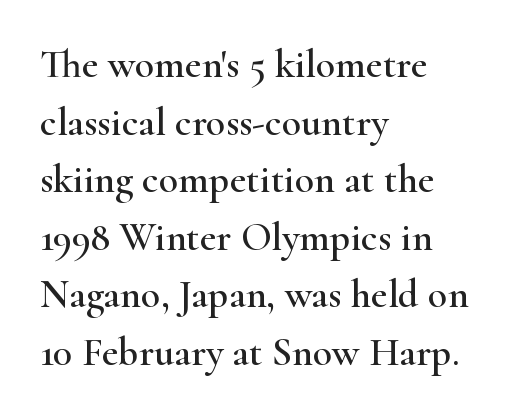
{"serif": "yes", "italic": "no", "width": "wide", "stroke_contrast": "high", "x_height": "small", "monospaced": "no", "underline": "no", "align": "left", "line_spacing": "normal", "line_spacing_ratio": 1.44, "letter_spacing": "normal", "letter_spacing_em": 0.0, "glyph_px": 40}
